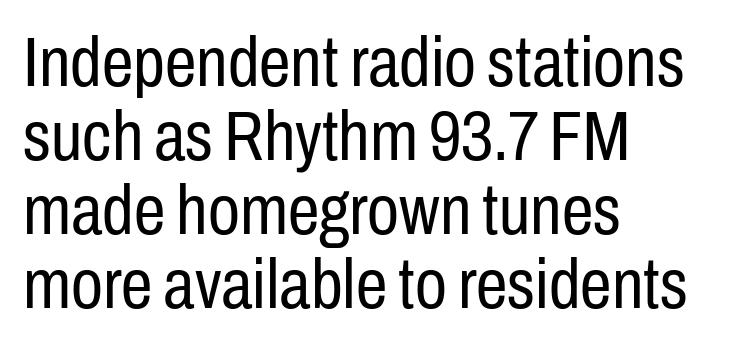
{"serif": "no", "italic": "no", "bold": "no", "weight": "regular", "width": "condensed", "stroke_contrast": "low", "x_height": "medium", "monospaced": "no", "underline": "no", "align": "left", "line_spacing": "tight", "line_spacing_ratio": 1.04, "letter_spacing": "normal", "letter_spacing_em": 0.0, "glyph_px": 71}
